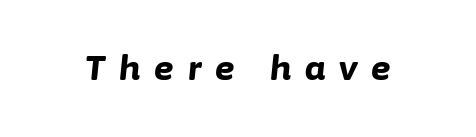
The image shows 33 px bold type, italic (leaning right); set unusually wide letter spacing (+0.42 em), not underlined; low stroke contrast and a medium x-height.
